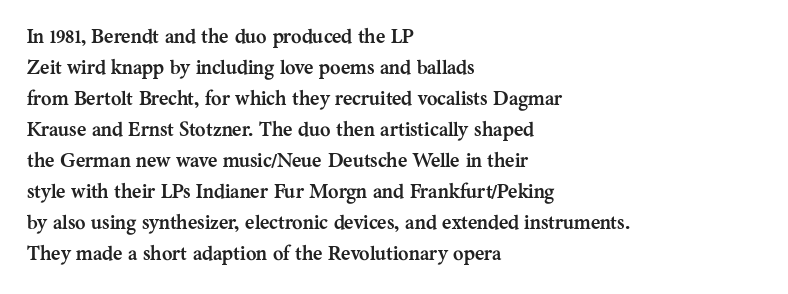
This is heavy type, rendered in bold. No extra tracking has been applied to these lines. The lines in this sample share a left origin and differ only in where they stop. A typesetter would call this leading conventional body-copy spacing. The typography opts for an upright posture over an oblique one. No word sits above an underline.
